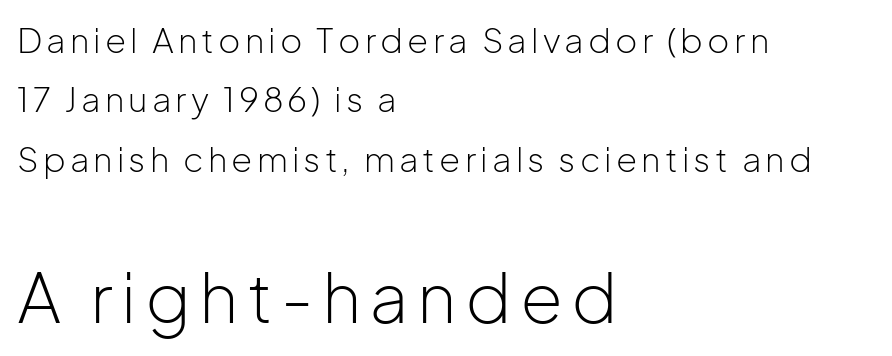
{"serif": "no", "italic": "no", "bold": "no", "weight": "light", "width": "normal", "stroke_contrast": "low", "x_height": "medium", "monospaced": "no", "underline": "no", "align": "left", "line_spacing_ratio": 1.75, "larger_block": "second", "size_ratio": 2.03, "glyph_px": 69}
